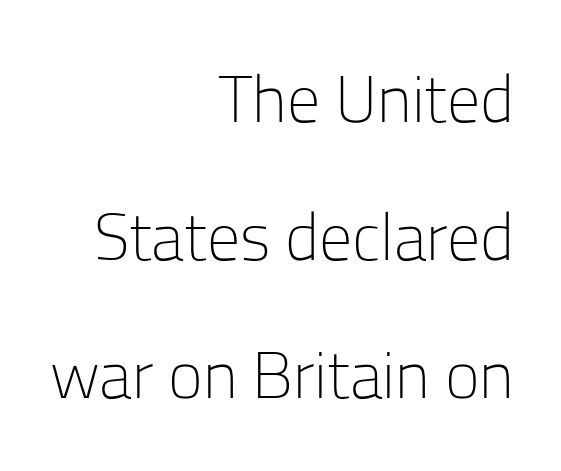
The image shows 66 px light sans-serif type, upright; set right-aligned, loose line spacing (2.09x), normal letter spacing, not underlined; low stroke contrast and a medium x-height.
